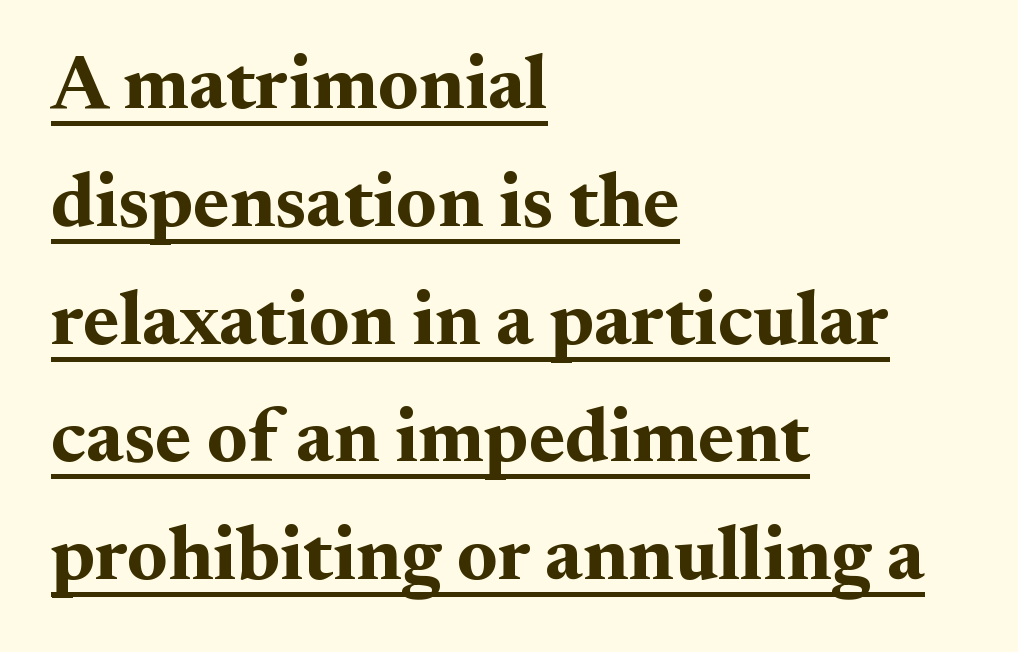
A continuous stroke trails under the words, as in a hyperlink. The setting favours the left margin, as ordinary paragraphs usually do. Observe the serifs anchoring each vertical stroke in this sample. Here the designer chose a conventional face with non-uniform glyph widths. Italic: no, the glyphs are upright roman.
